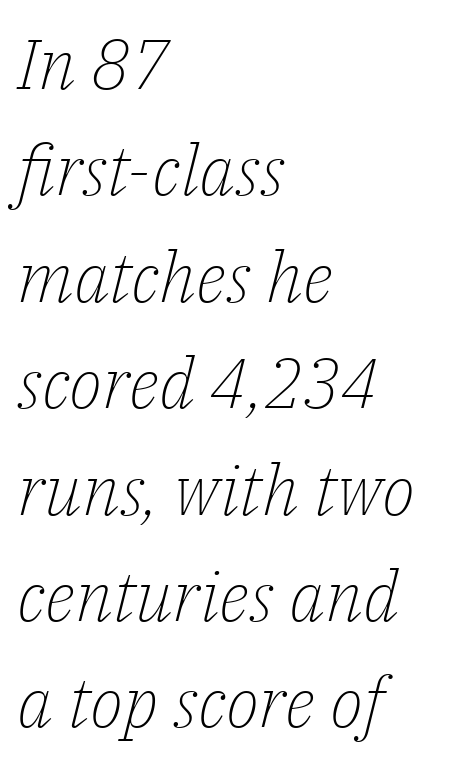
{"serif": "yes", "italic": "yes", "lean": "right", "slant_degrees": 14, "bold": "no", "weight": "light", "width": "normal", "stroke_contrast": "low", "x_height": "medium", "monospaced": "no", "underline": "no", "align": "left", "line_spacing": "normal", "line_spacing_ratio": 1.52, "letter_spacing": "normal", "letter_spacing_em": 0.0, "glyph_px": 70}
